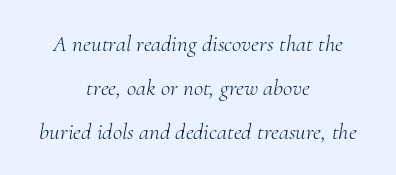
The image shows 23 px text type, italic (leaning right); set centered, loose line spacing (1.91x), normal letter spacing, not underlined.
